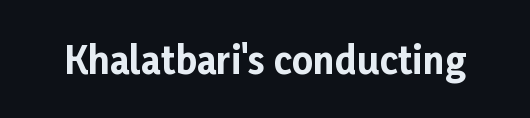
A typesetter would call this zero additional tracking. The zone under the glyphs is completely vacant. The designer went with a sans here, leaving each stem footless. Here the designer chose a conventional face with non-uniform glyph widths. Do the letters lean? They stand straight.
